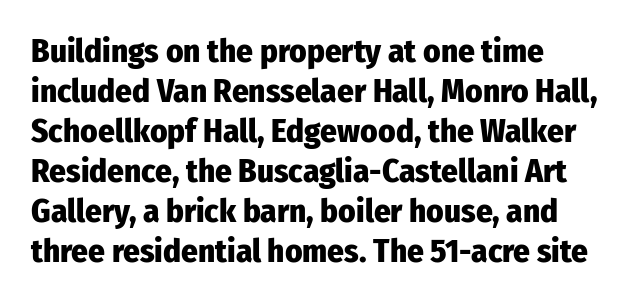
Varying glyph widths throughout — classic text-font behaviour. Letters rest on an invisible, unmarked baseline. The face used here is a sans, in the tradition of grotesques and geometrics. Spacing between characters is what you'd get straight out of the box.
